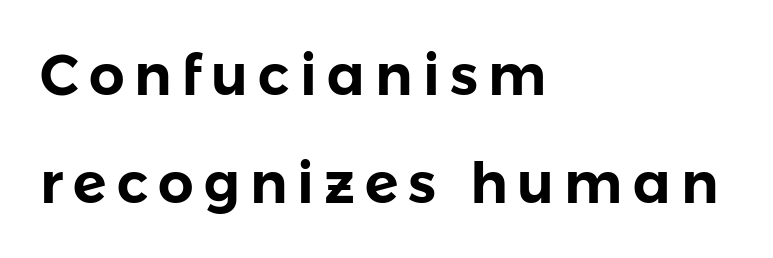
The image shows 56 px sans-serif type, upright; set left-aligned, loose line spacing (1.92x), not underlined; low stroke contrast and a medium x-height.
